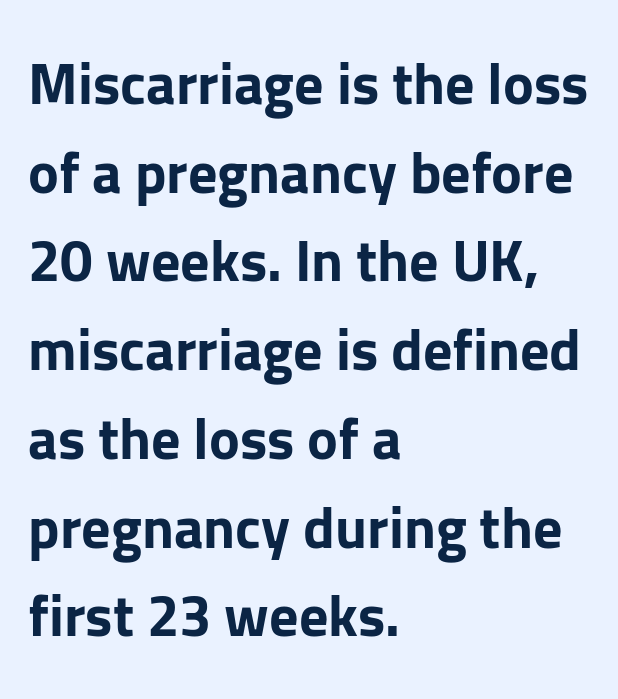
{"serif": "no", "italic": "no", "bold": "yes", "weight": "bold", "width": "normal", "stroke_contrast": "low", "x_height": "medium", "monospaced": "no", "underline": "no", "align": "left", "line_spacing": "normal", "line_spacing_ratio": 1.53, "letter_spacing": "normal", "letter_spacing_em": 0.0, "glyph_px": 58}
